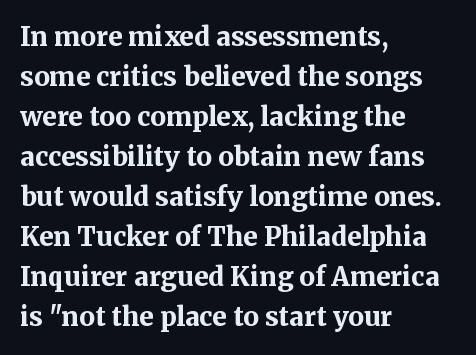
The image shows 26 px bold type, upright; set left-aligned, normal line spacing (1.54x), normal letter spacing, not underlined.
